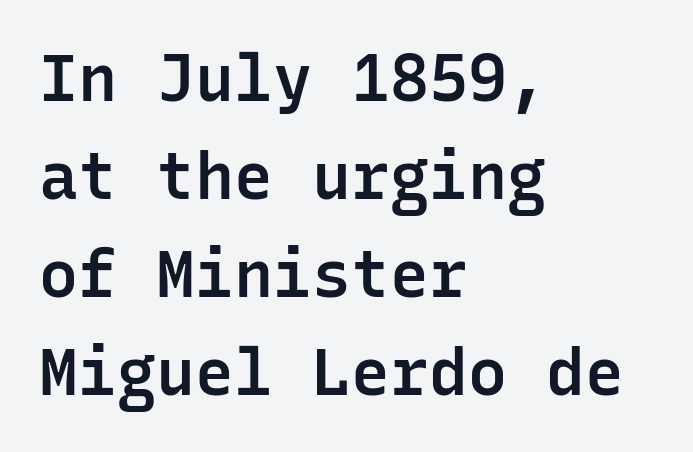
{"serif": "no", "italic": "no", "bold": "semi", "weight": "semibold", "width": "normal", "stroke_contrast": "low", "x_height": "medium", "monospaced": "yes", "underline": "no", "align": "left", "line_spacing": "normal", "line_spacing_ratio": 1.51, "letter_spacing": "normal", "letter_spacing_em": 0.0, "glyph_px": 65}
